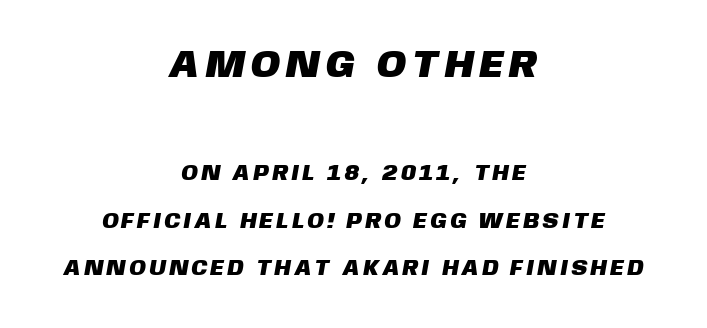
The image shows 39 px sans-serif type; set centered, loose line spacing (2.17x), unusually wide letter spacing (+0.2 em), not underlined; the first (top) block is 1.77x larger; low stroke contrast and a large x-height.
